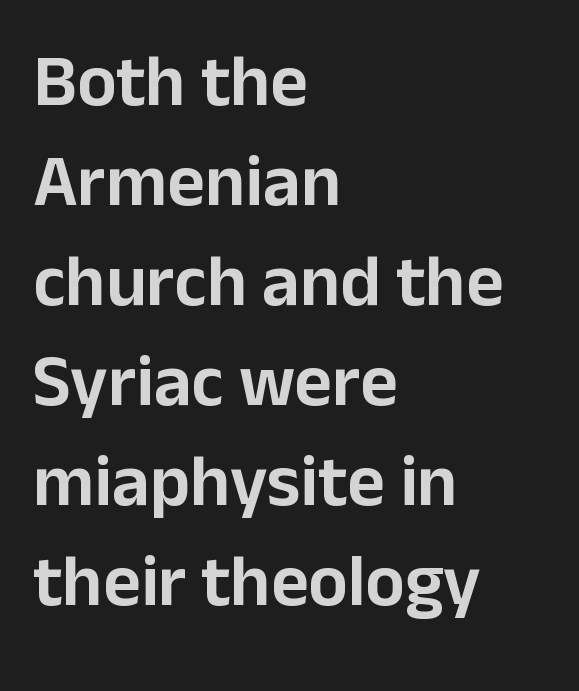
Reading down the block, your eye returns to a fixed left position each line. Is the letter spacing exaggerated? No — it looks like the ordinary default. Do the characters align in a grid? No, the font is proportional. The lettering holds an erect, upright posture throughout. Type style note: lacks serifs. Nobody drew a line under any word here.
